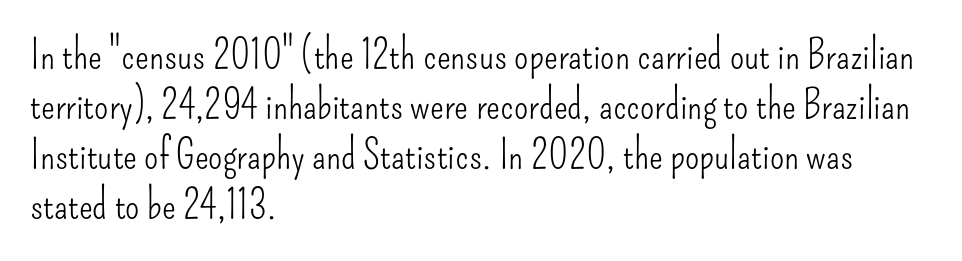
The image shows 41 px light, condensed sans-serif type, upright; set left-aligned, line spacing 1.22x, normal letter spacing, not underlined; low stroke contrast and a small x-height.
